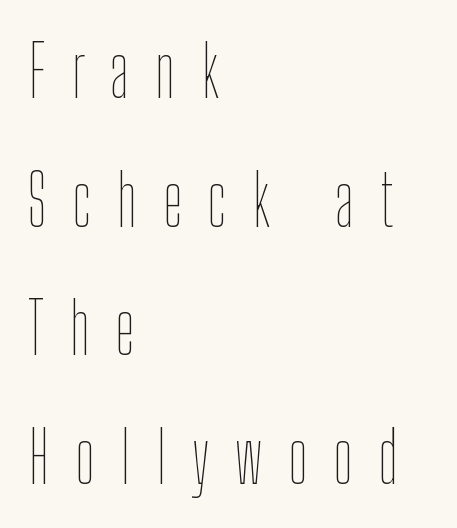
The image shows 71 px thin, condensed type, upright; set left-aligned, line spacing 1.81x, unusually wide letter spacing (+0.36 em), not underlined; low stroke contrast and a medium x-height.
